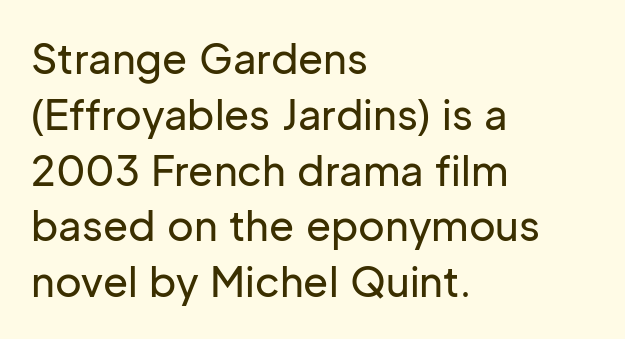
{"serif": "no", "italic": "no", "width": "normal", "stroke_contrast": "low", "x_height": "medium", "monospaced": "no", "underline": "no", "align": "left", "line_spacing": "normal", "line_spacing_ratio": 1.36, "letter_spacing": "normal", "letter_spacing_em": 0.0, "glyph_px": 41}
